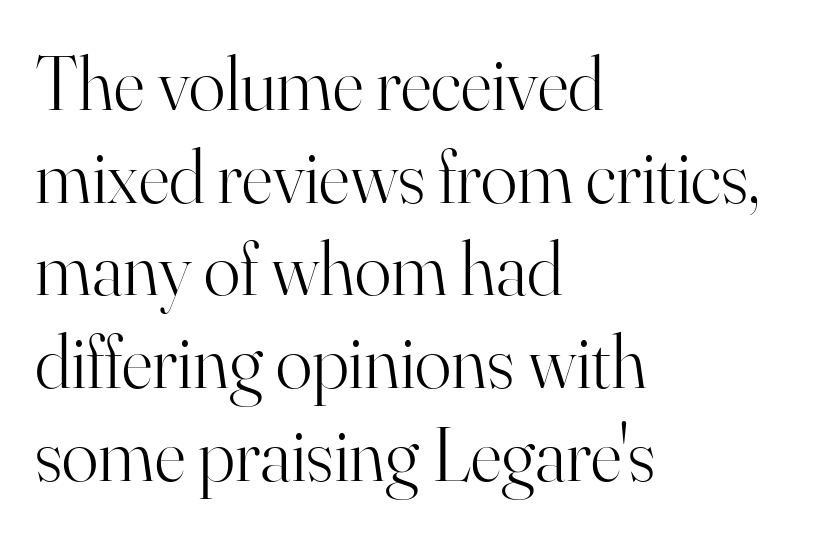
Notice how the passage keeps a crisp vertical edge on the left only. There is no visible air inserted between adjacent glyphs. Classification — serif. Stems here are at most as thick as an everyday book face. Rule under the text: the space is simply empty.
